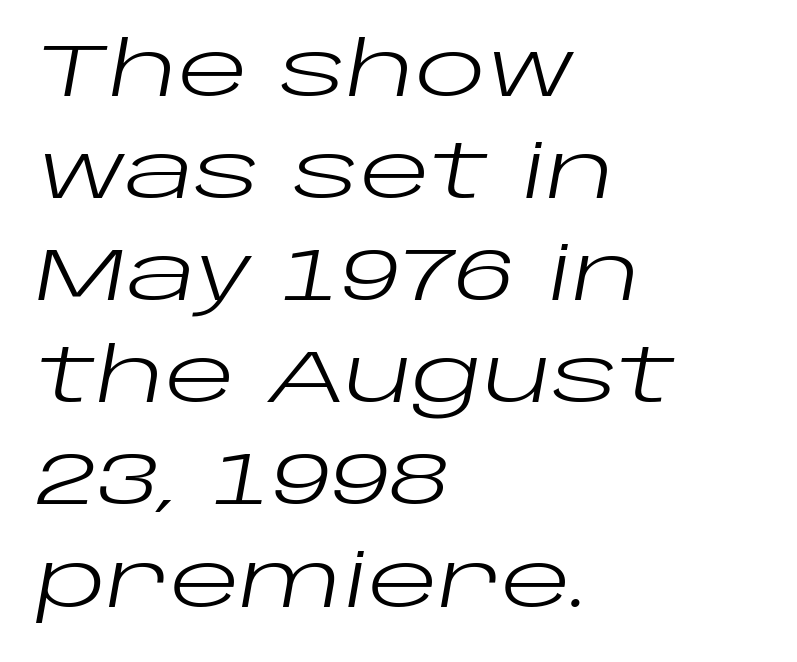
The image shows 74 px regular-weight, wide type, italic (leaning right); set left-aligned, normal line spacing (1.38x), normal letter spacing, not underlined; low stroke contrast and a large x-height.
